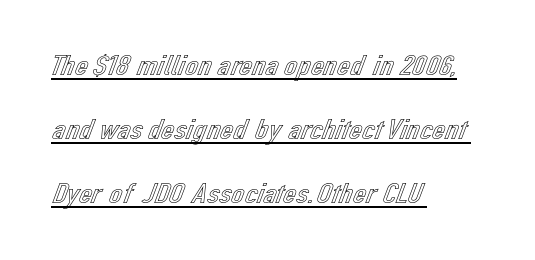
The string is rendered with underlining switched on. Whoever set this chose breathing room over compactness in the vertical rhythm. One-word summary of the alignment: left. The letters sit at their default tracking, neither squeezed nor spread.
